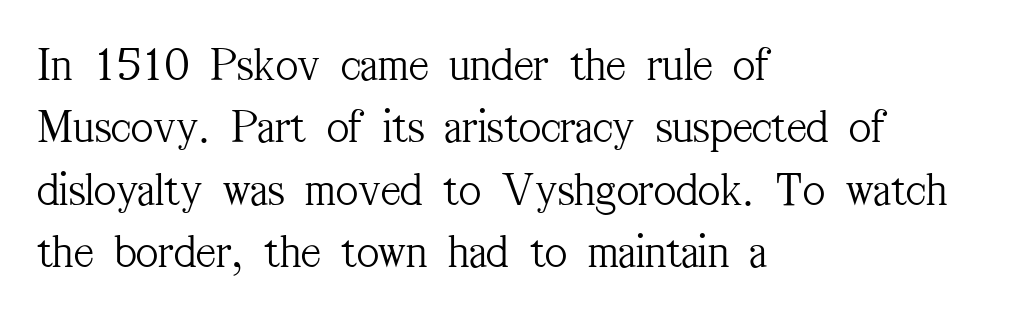
The image shows 48 px light, condensed serif type, upright; set left-aligned, normal line spacing (1.3x), normal letter spacing, not underlined; medium stroke contrast and a medium x-height.
